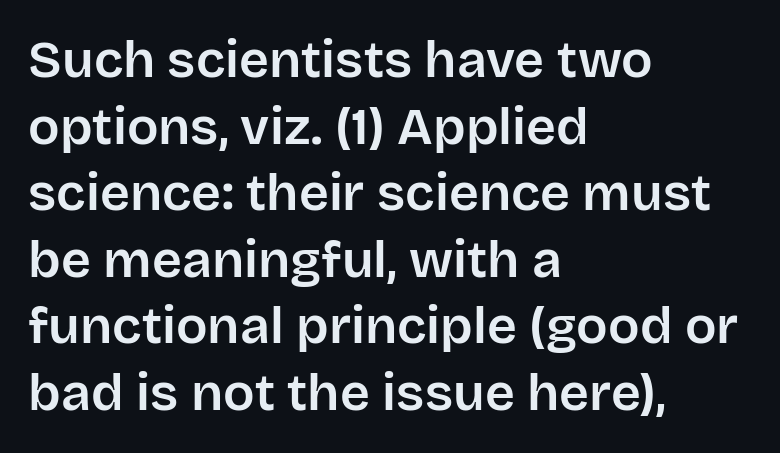
{"serif": "no", "italic": "no", "width": "normal", "stroke_contrast": "low", "x_height": "large", "monospaced": "no", "underline": "no", "align": "left", "line_spacing": "normal", "line_spacing_ratio": 1.28, "letter_spacing": "normal", "letter_spacing_em": 0.0, "glyph_px": 52}
